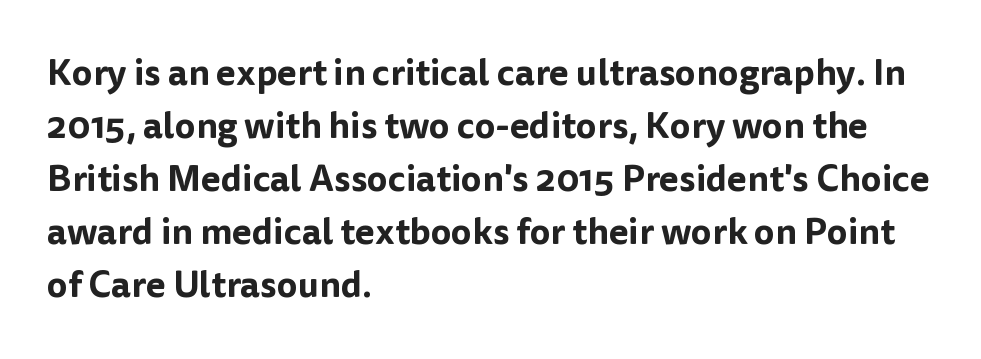
The image shows 36 px sans-serif type, upright; set left-aligned, normal line spacing (1.47x), normal letter spacing, not underlined; low stroke contrast and a medium x-height.
